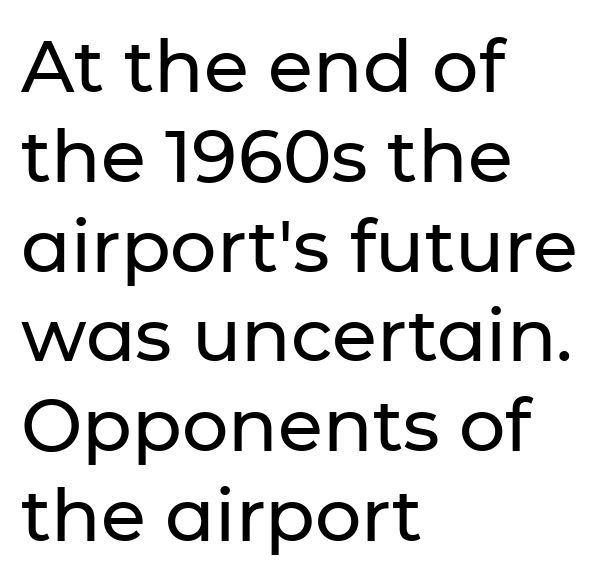
{"serif": "no", "italic": "no", "width": "normal", "stroke_contrast": "low", "x_height": "medium", "monospaced": "no", "underline": "no", "align": "left", "line_spacing_ratio": 1.23, "letter_spacing": "normal", "letter_spacing_em": 0.0, "glyph_px": 73}
